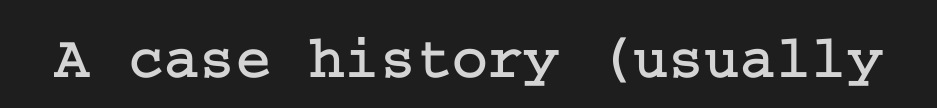
{"serif": "yes", "italic": "no", "width": "normal", "stroke_contrast": "low", "x_height": "medium", "underline": "no", "letter_spacing": "normal", "letter_spacing_em": 0.0, "glyph_px": 61}
